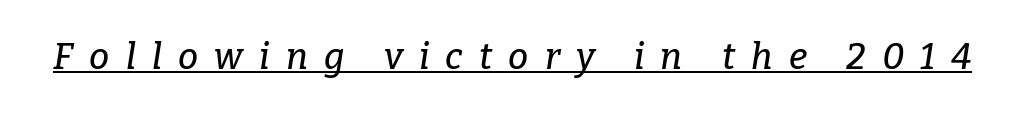
The image shows 36 px serif type, italic (leaning right); set unusually wide letter spacing (+0.45 em), underlined; low stroke contrast and a medium x-height.
